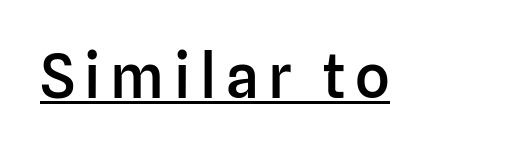
The image shows 60 px semibold sans-serif type, upright; set underlined; low stroke contrast and a medium x-height.
